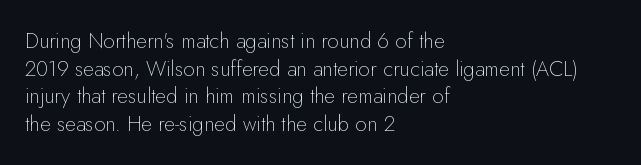
Q: Is the text bold? A: No.
Q: Is the text italic (slanted)? A: No, it is upright.
Q: Is the text underlined? A: No.
Q: How is the paragraph aligned? A: Left-aligned.
Q: Is the spacing between letters normal or unusually wide? A: Normal.
Q: Is the spacing between lines tight, normal or loose? A: Normal.
